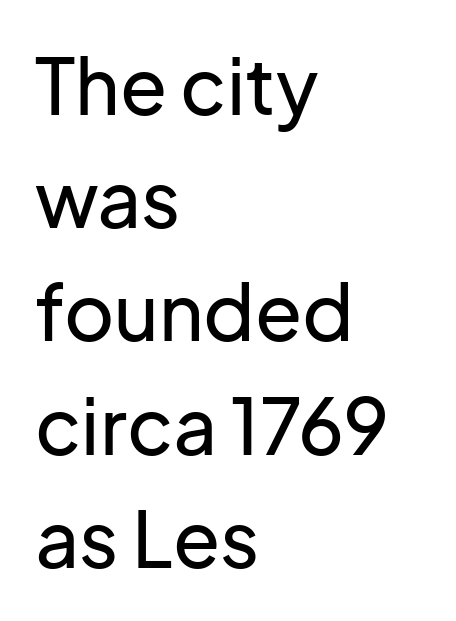
Q: Is the text italic (slanted)? A: No, it is upright.
Q: Is the typeface a serif or a sans-serif typeface? A: Sans-serif.
Q: Is the text underlined? A: No.
Q: How is the paragraph aligned? A: Left-aligned.
Q: Is the spacing between letters normal or unusually wide? A: Normal.
Q: Is the spacing between lines tight, normal or loose? A: Normal.
Q: Width (condensed, normal, or wide)? A: Normal.
Q: Stroke contrast? A: Low.
Q: x-height? A: Medium.
Q: Monospaced? A: No.
